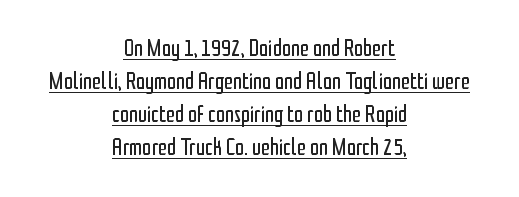
The image shows 23 px text type, upright; set centered, normal line spacing (1.43x), normal letter spacing, underlined.
